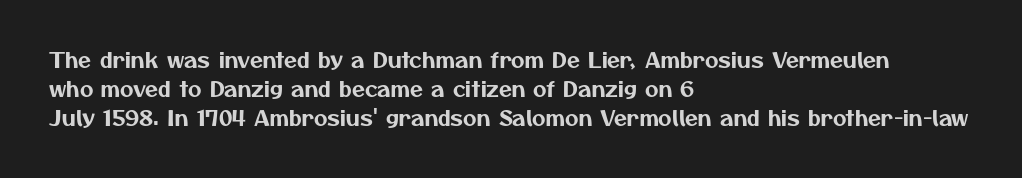
The image shows 21 px text type; set left-aligned, normal line spacing (1.38x), normal letter spacing, not underlined.
